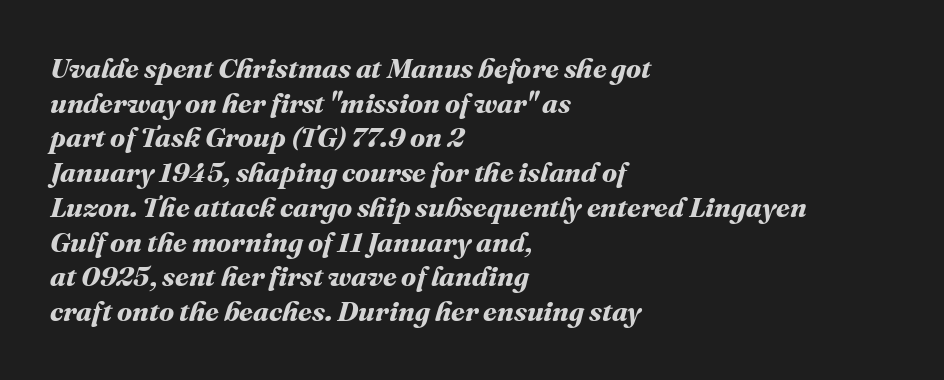
Q: Is the text bold? A: Yes.
Q: Is the text underlined? A: No.
Q: How is the paragraph aligned? A: Left-aligned.
Q: Is the spacing between letters normal or unusually wide? A: Normal.
Q: Width (condensed, normal, or wide)? A: Normal.
Q: Stroke contrast? A: Medium.
Q: x-height? A: Medium.
Q: Monospaced? A: No.
